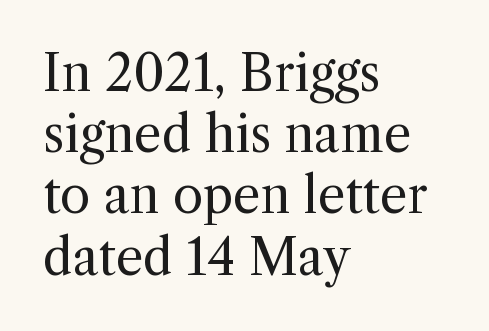
Q: Is the text bold? A: No.
Q: Is the text italic (slanted)? A: No, it is upright.
Q: Is the typeface a serif or a sans-serif typeface? A: Serif.
Q: Is the text underlined? A: No.
Q: How is the paragraph aligned? A: Left-aligned.
Q: Is the spacing between letters normal or unusually wide? A: Normal.
Q: Is the spacing between lines tight, normal or loose? A: Normal.
Q: Width (condensed, normal, or wide)? A: Normal.
Q: x-height? A: Medium.
Q: Monospaced? A: No.
